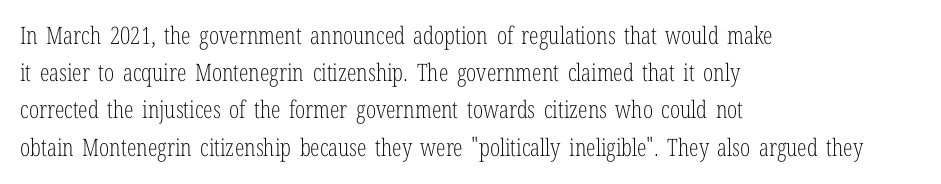
The image shows 24 px text type, upright; set left-aligned, normal line spacing (1.55x), normal letter spacing, not underlined.
